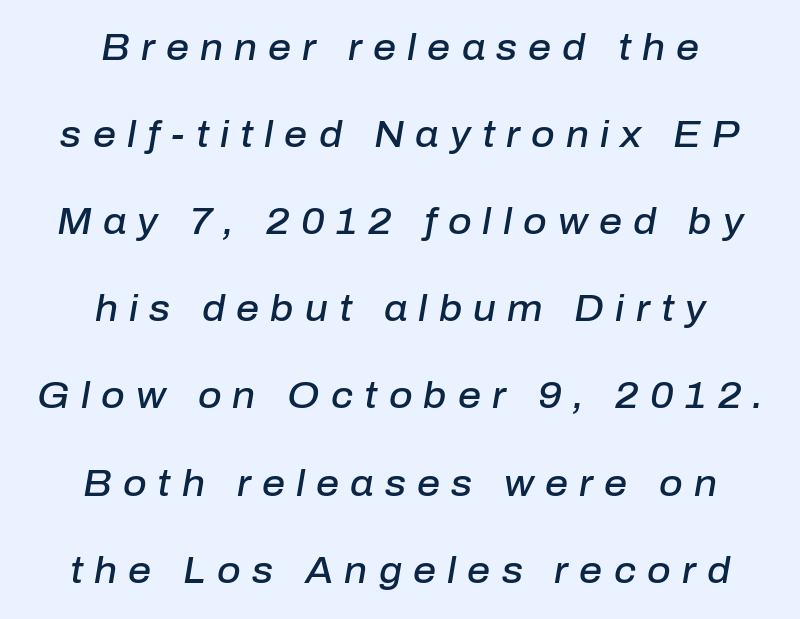
Q: Is the text bold? A: Semi-bold.
Q: Is the text italic (slanted)? A: Yes, it leans right by about 10 degrees.
Q: Is the text underlined? A: No.
Q: How is the paragraph aligned? A: Centered.
Q: Is the spacing between letters normal or unusually wide? A: Unusually wide.
Q: Is the spacing between lines tight, normal or loose? A: Loose.
Q: Width (condensed, normal, or wide)? A: Normal.
Q: Stroke contrast? A: Low.
Q: x-height? A: Medium.
Q: Monospaced? A: No.
